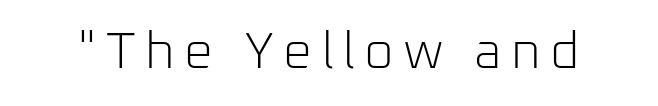
{"serif": "no", "italic": "no", "bold": "no", "weight": "light", "width": "normal", "stroke_contrast": "low", "x_height": "medium", "monospaced": "no", "underline": "no", "glyph_px": 51}
